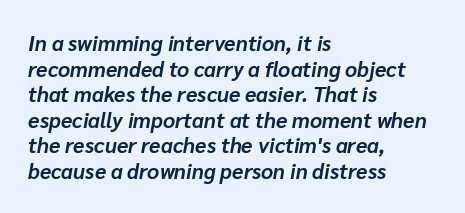
Q: Is the text bold? A: Yes.
Q: Is the text italic (slanted)? A: Yes, it leans right by about 10 degrees.
Q: Is the text underlined? A: No.
Q: How is the paragraph aligned? A: Left-aligned.
Q: Is the spacing between letters normal or unusually wide? A: Normal.
